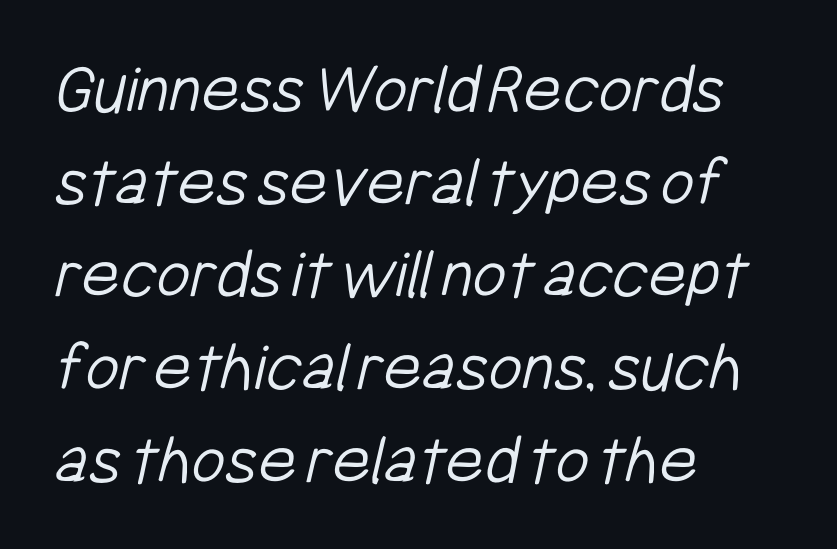
The image shows 73 px light, condensed sans-serif type; set left-aligned, normal line spacing (1.27x), normal letter spacing, not underlined; low stroke contrast and a medium x-height.
